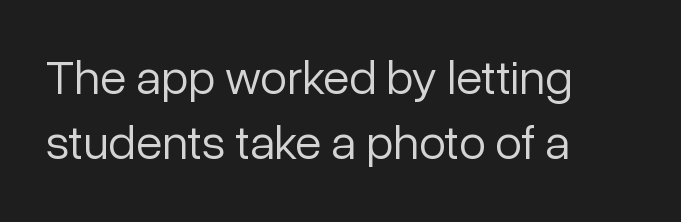
Alignment: flush left. Weight: in the light-to-regular range. Each letter's strokes conclude bluntly, with no projecting serifs. The baseline area is clear.
